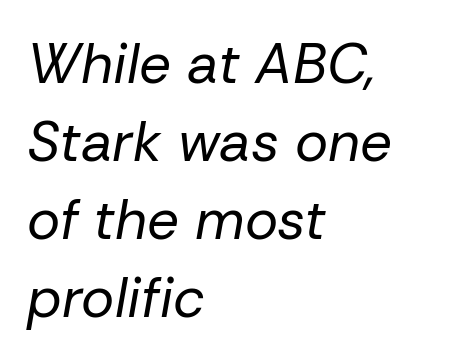
The image shows 56 px regular-weight type, italic (leaning right); set left-aligned, normal line spacing (1.39x), normal letter spacing, not underlined; low stroke contrast and a medium x-height.
